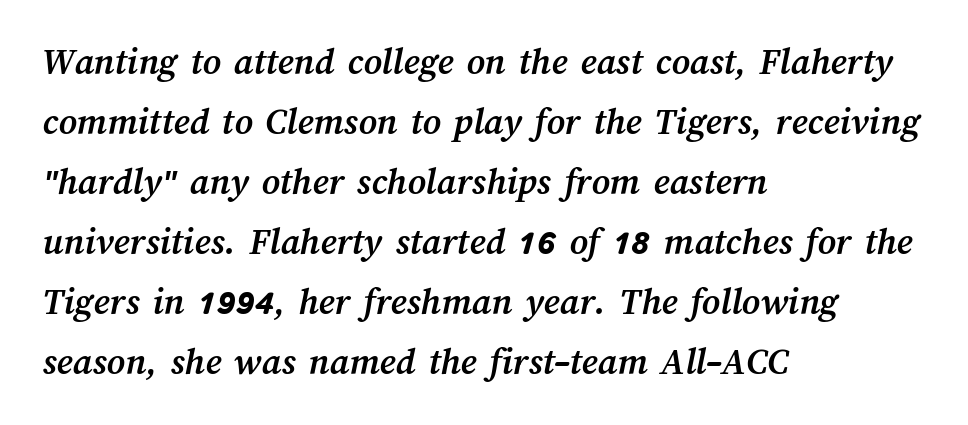
The setting favours the left margin, as ordinary paragraphs usually do. Check the space under the baseline: it is left empty. The rendering uses a moderate line-height, typical for paragraphs. Standard letterfit; no display-style spreading of the glyphs. Summary of weight: heavy, a full bold.
